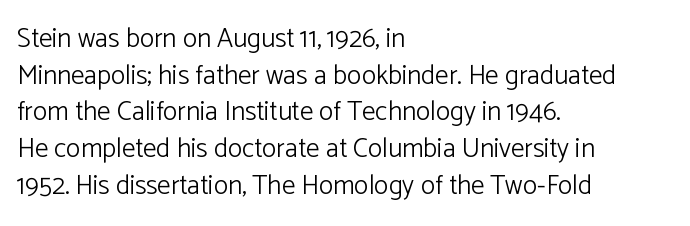
Q: Is the text bold? A: No.
Q: Is the text italic (slanted)? A: No, it is upright.
Q: Is the text underlined? A: No.
Q: How is the paragraph aligned? A: Left-aligned.
Q: Is the spacing between letters normal or unusually wide? A: Normal.
Q: Is the spacing between lines tight, normal or loose? A: Normal.
